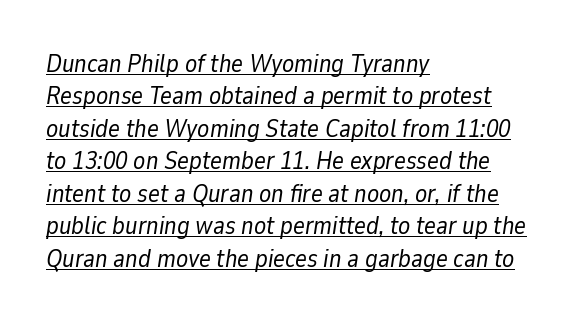
Summary of vertical rhythm: regular, with standard interline spacing. Short note: letters normally spaced. The cut favours lightness, reaching ordinary text weight at its darkest. Line starts are locked; line ends wander.
